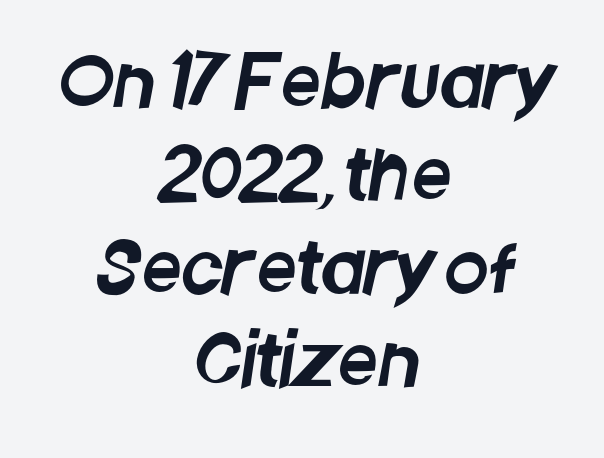
The image shows 71 px condensed sans-serif type; set centered, normal line spacing (1.31x), normal letter spacing, not underlined; low stroke contrast and a large x-height.
